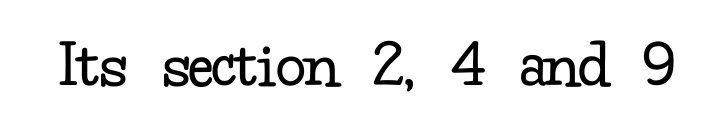
The image shows 71 px regular-weight serif type, upright; set normal letter spacing, not underlined; low stroke contrast and a small x-height.
